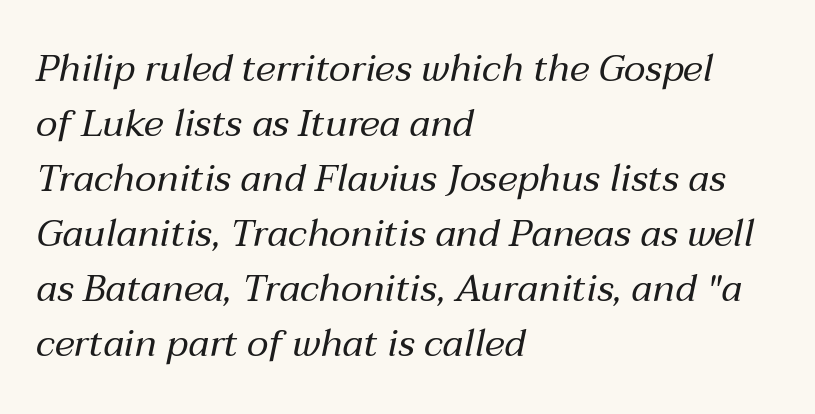
If you drew a line through each stem, it would be angled. These glyphs show unthickened strokes, regular width or finer. The rag falls on the right side of this text block. Spacing verdict: proportional, widths tailored to each character. Whoever set this chose a conventional vertical rhythm.
